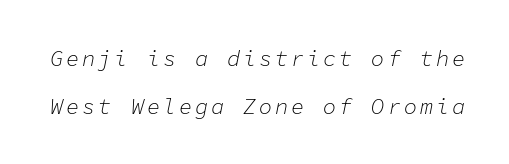
{"italic": "yes", "lean": "right", "slant_degrees": 11, "bold": "no", "underline": "no", "line_spacing": "loose", "line_spacing_ratio": 2.18, "glyph_px": 22}
